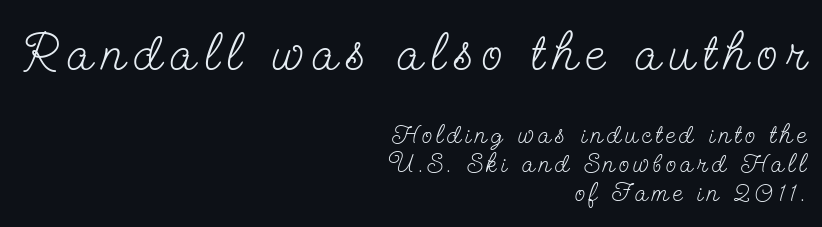
{"serif": "yes", "bold": "no", "weight": "light", "width": "condensed", "stroke_contrast": "low", "x_height": "small", "monospaced": "no", "underline": "no", "align": "right", "line_spacing": "tight", "line_spacing_ratio": 1.06, "larger_block": "first", "size_ratio": 2.0, "glyph_px": 54}
